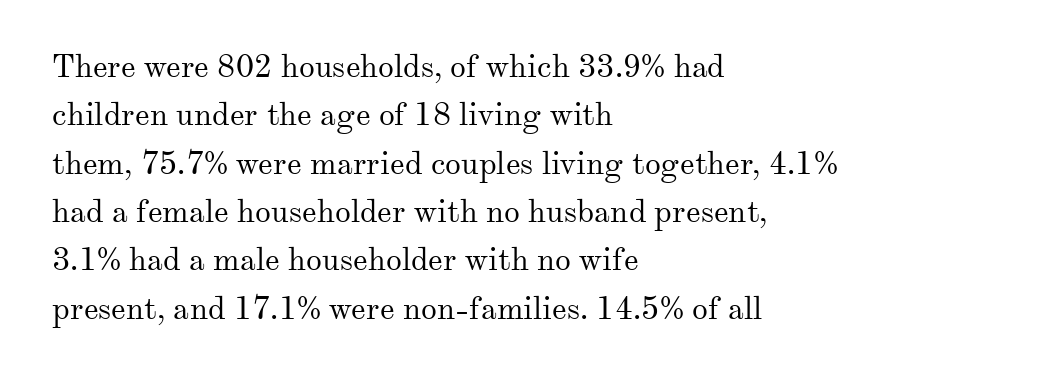
Q: Is the text bold? A: No.
Q: Is the text italic (slanted)? A: No, it is upright.
Q: Is the typeface a serif or a sans-serif typeface? A: Serif.
Q: Is the text underlined? A: No.
Q: How is the paragraph aligned? A: Left-aligned.
Q: Is the spacing between letters normal or unusually wide? A: Normal.
Q: Is the spacing between lines tight, normal or loose? A: Normal.
Q: Width (condensed, normal, or wide)? A: Normal.
Q: Stroke contrast? A: Medium.
Q: x-height? A: Small.
Q: Monospaced? A: No.
